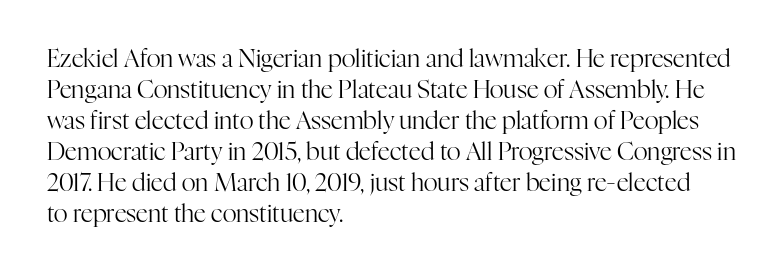
These lines keep a tight, regular rhythm from letter to letter. Notice how descenders clear the ascenders below comfortably — that's standard leading. These lines were composed using upright roman letters. One-word summary of the alignment: left. Nobody drew a line under any word here. The typesetting does not lean heavy: it is not bold.
